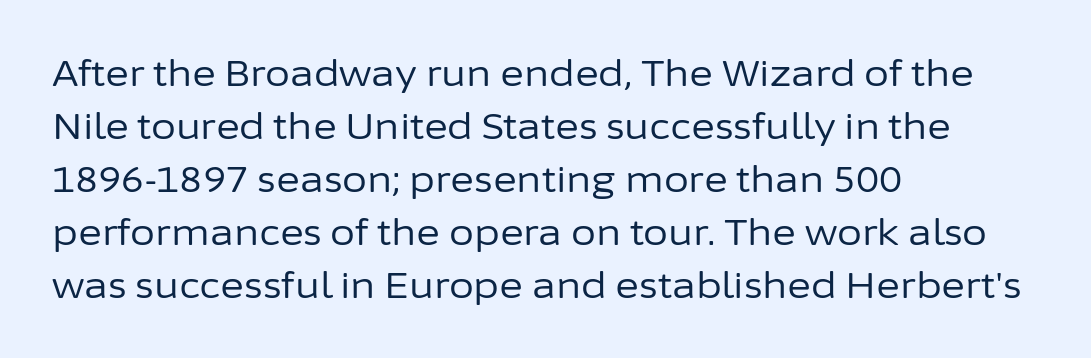
Q: Is the text bold? A: No.
Q: Is the text italic (slanted)? A: No, it is upright.
Q: Is the typeface a serif or a sans-serif typeface? A: Sans-serif.
Q: Is the text underlined? A: No.
Q: How is the paragraph aligned? A: Left-aligned.
Q: Is the spacing between letters normal or unusually wide? A: Normal.
Q: Is the spacing between lines tight, normal or loose? A: Normal.
Q: Width (condensed, normal, or wide)? A: Normal.
Q: Stroke contrast? A: Low.
Q: x-height? A: Medium.
Q: Monospaced? A: No.
